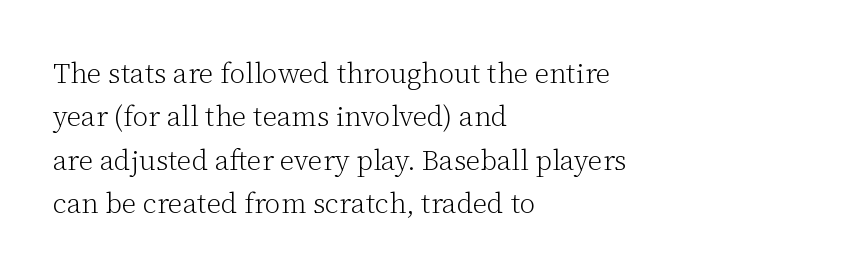
The image shows 28 px light serif type, upright; set left-aligned, normal line spacing (1.55x), normal letter spacing, not underlined; low stroke contrast and a medium x-height.
